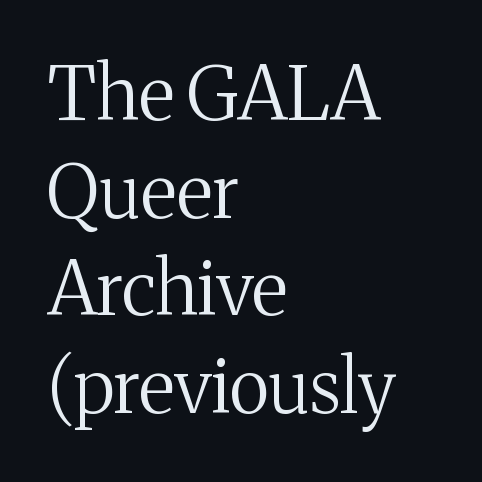
Letters have the restrained weight of plain body copy at most. You could not count columns in this text — the font is proportionally spaced. The setting favours the left margin, as ordinary paragraphs usually do. Note: serifs present on the glyphs. Horizontal bands of white between lines are of average thickness.
